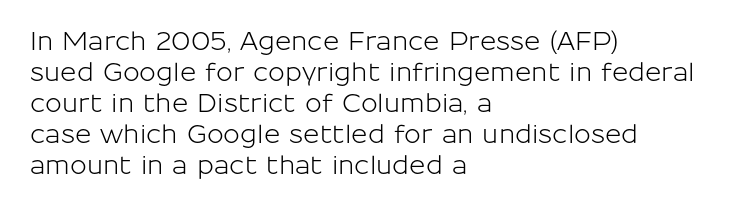
Clear beneath every line of the passage. Is the block centered? No — it sits flush against the left margin. Observe the ordinary spacing: letters are neighbours, not strangers. The letters stand upright; this is a roman face.
